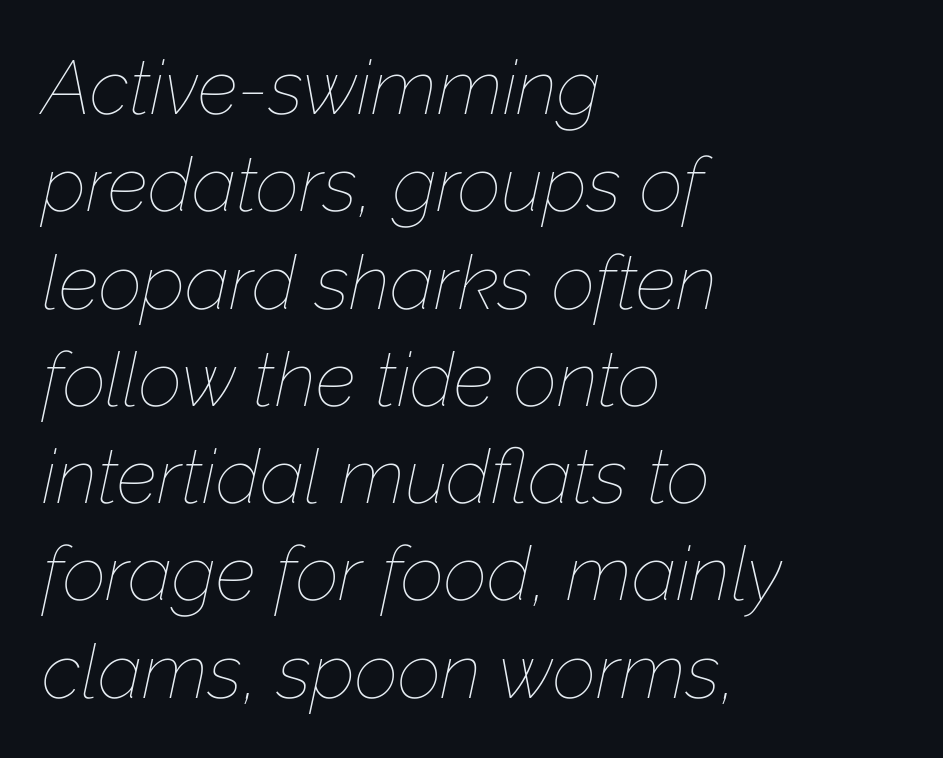
Weight: regular or lighter. Left-aligned paragraph, ragged on the right. Rendered with sloped, italic letterforms. A bare baseline throughout the passage. Varying glyph widths throughout — classic text-font behaviour. Is the letter spacing exaggerated? No — it looks like the ordinary default.
